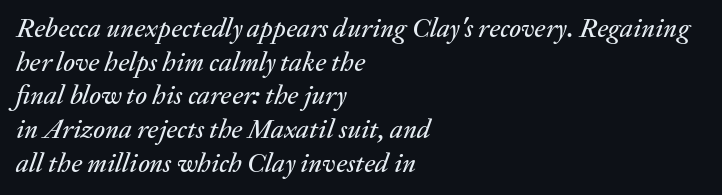
{"italic": "yes", "lean": "right", "slant_degrees": 20, "underline": "no", "align": "left", "line_spacing": "normal", "line_spacing_ratio": 1.25, "letter_spacing": "normal", "letter_spacing_em": 0.0, "glyph_px": 27}
